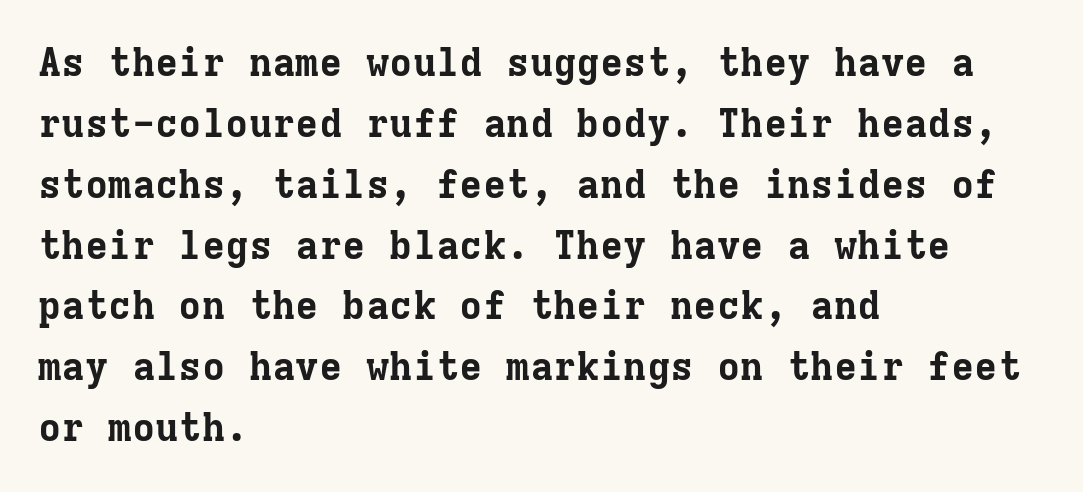
{"serif": "yes", "italic": "no", "bold": "yes", "weight": "bold", "width": "normal", "stroke_contrast": "low", "x_height": "medium", "monospaced": "yes", "underline": "no", "align": "left", "line_spacing": "normal", "line_spacing_ratio": 1.56, "letter_spacing": "normal", "letter_spacing_em": 0.0, "glyph_px": 39}
